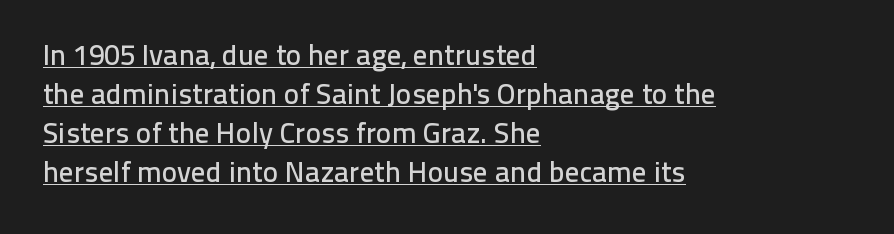
{"serif": "no", "italic": "no", "width": "normal", "stroke_contrast": "low", "x_height": "medium", "monospaced": "no", "underline": "yes", "align": "left", "line_spacing": "normal", "line_spacing_ratio": 1.35, "letter_spacing": "normal", "letter_spacing_em": 0.0, "glyph_px": 29}
